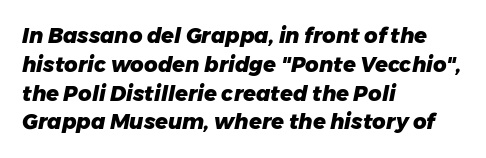
Q: Is the text bold? A: Yes.
Q: Is the text italic (slanted)? A: Yes, it leans right by about 11 degrees.
Q: Is the text underlined? A: No.
Q: How is the paragraph aligned? A: Left-aligned.
Q: Is the spacing between letters normal or unusually wide? A: Normal.
Q: Is the spacing between lines tight, normal or loose? A: Normal.
